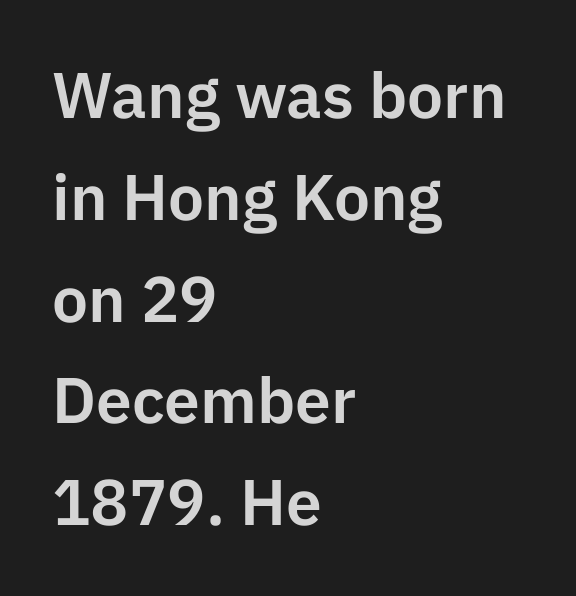
Line spacing here is normal. Check where the strokes stop: nothing finishes them off — pure sans. Note the varied advance widths — an 'i' is clearly narrower than an 'm'. Quick note: not italic, upright. The lines are quadded left. Decoration check: the copy has no underline.
